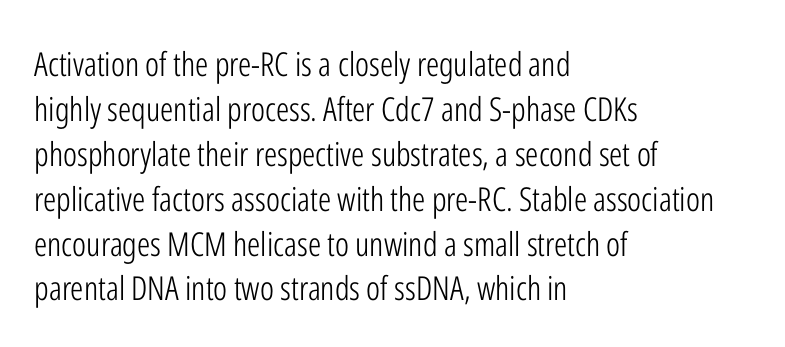
{"serif": "no", "italic": "no", "bold": "no", "weight": "light", "width": "condensed", "stroke_contrast": "low", "x_height": "medium", "monospaced": "no", "underline": "no", "align": "left", "line_spacing": "normal", "line_spacing_ratio": 1.36, "letter_spacing": "normal", "letter_spacing_em": 0.0, "glyph_px": 33}
